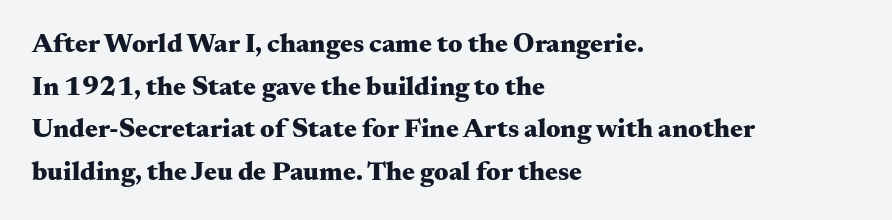
Typesetter's note: full bold, strokes at maximum text heaviness. Compared with typical paragraphs, the rows here are spaced about the same. Layout note: lines flush left. The passage shown is not underscored anywhere.
